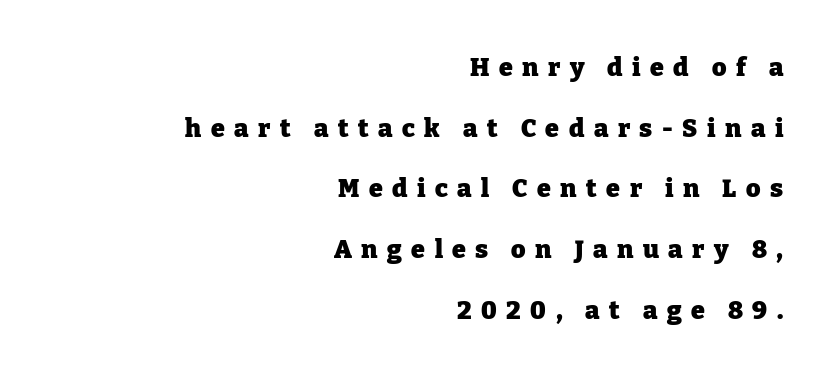
Designer's note — italics off, roman on. Whoever set this chose breathing room over compactness in the vertical rhythm. The typesetter chose a ragged-left arrangement here. Is the type bold? Yes — the strokes are clearly thick and heavy.
